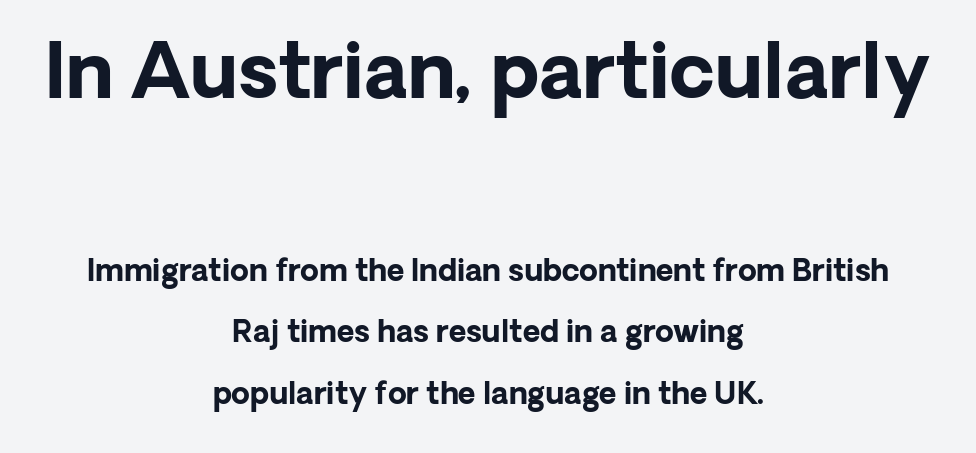
The image shows 76 px bold sans-serif type, upright; set centered, loose line spacing (2.05x), normal letter spacing, not underlined; the first (top) block is 2.53x larger; low stroke contrast and a medium x-height.
